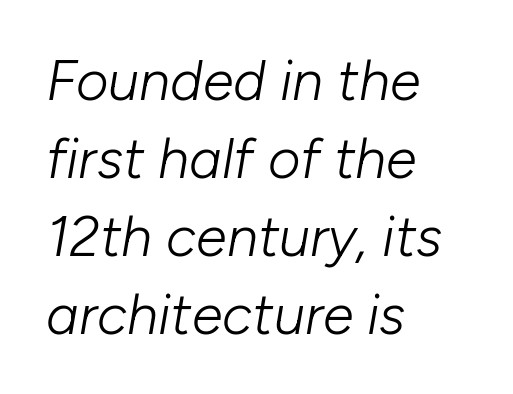
Compared with a typical body face, this is equally light or lighter still. Beneath every word, the page is bare. The whole block is typeset with a tilt. Vertical spacing — default. Proportional: the letters do not fall into vertical columns. Short note: letters normally spaced.
